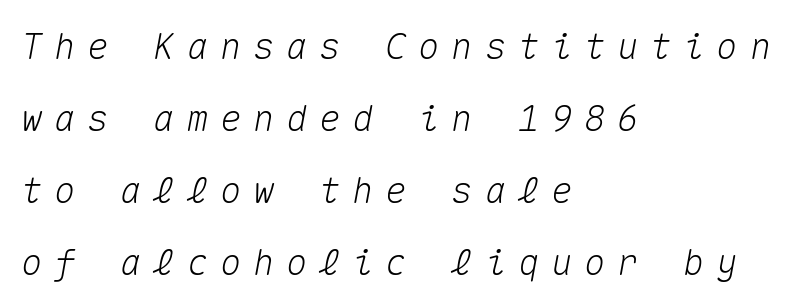
Q: Is the text italic (slanted)? A: Yes, it leans right by about 10 degrees.
Q: Is the text underlined? A: No.
Q: How is the paragraph aligned? A: Left-aligned.
Q: Is the spacing between letters normal or unusually wide? A: Unusually wide.
Q: Is the spacing between lines tight, normal or loose? A: Loose.
Q: Width (condensed, normal, or wide)? A: Normal.
Q: Stroke contrast? A: Medium.
Q: x-height? A: Medium.
Q: Monospaced? A: Yes.
